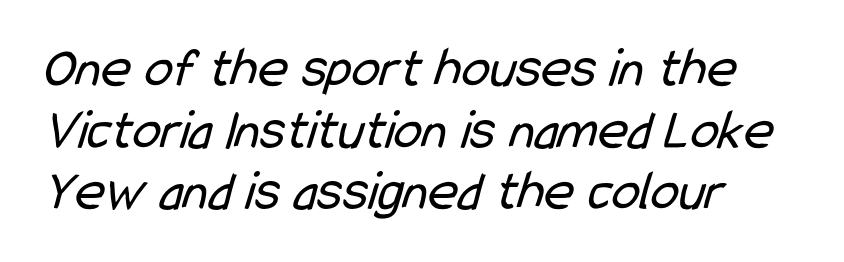
Plain, unruled lines of type. Proportional: the letters do not fall into vertical columns. Leading: reduced. The strokes are not fattened; the text isn't bold.
